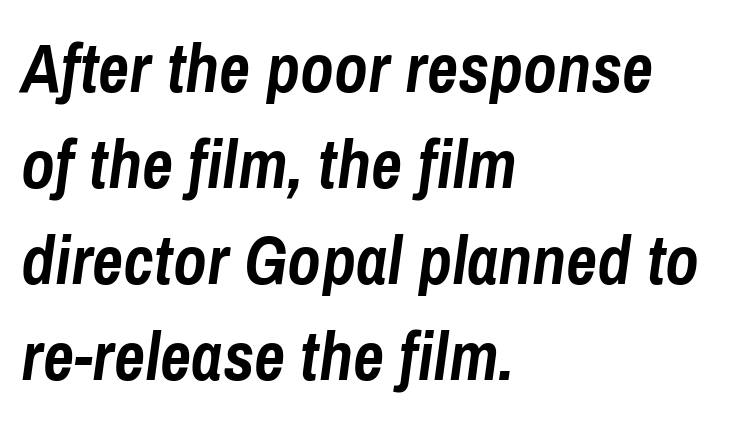
The image shows 68 px semibold, condensed type, italic (leaning right); set left-aligned, normal line spacing (1.41x), normal letter spacing, not underlined; low stroke contrast and a medium x-height.
